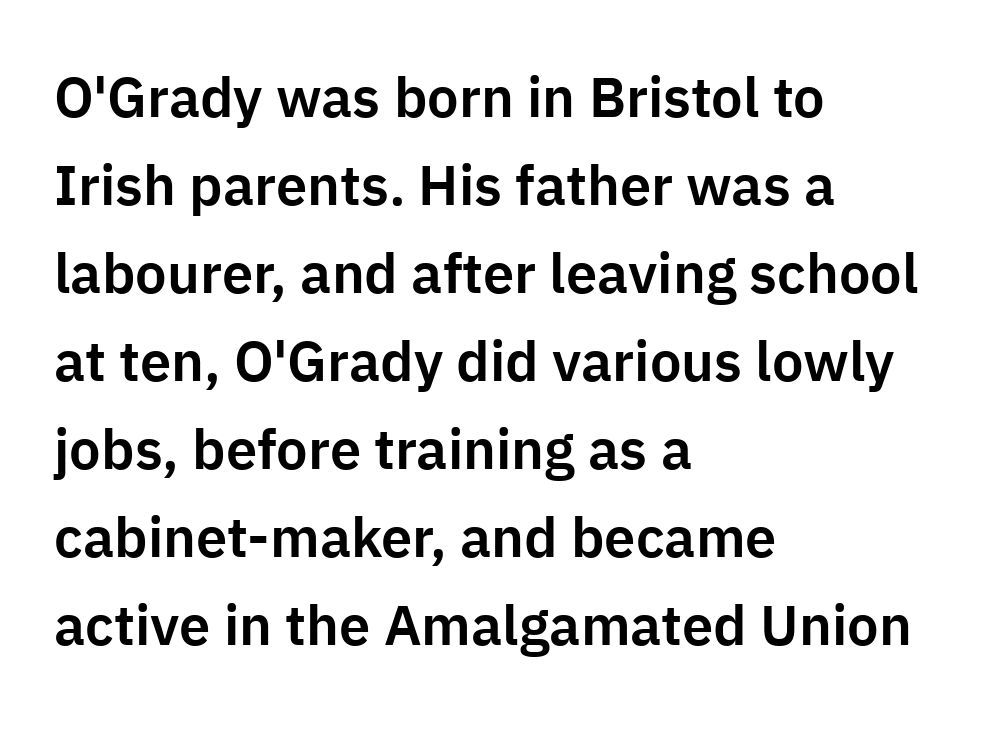
A typesetter would call this proportional, since set widths differ per character. All the whitespace from short lines collects on the right. In terms of leading, this rendering sits right in the middle. Serif or sans? Sans — the stroke terminals are bare. Here the glyphs are tracked normally, forming tight word shapes. Nobody drew a line under any word here.
